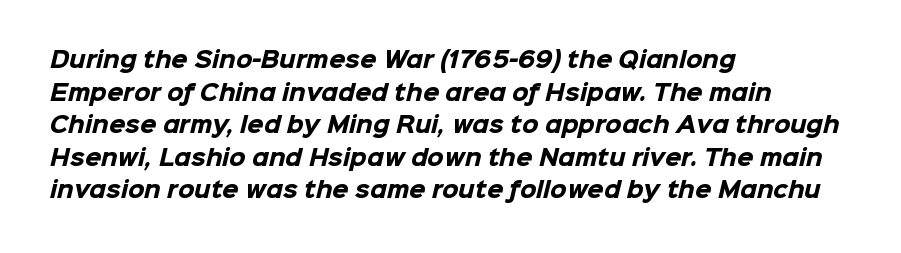
Q: Is the text bold? A: Yes.
Q: Is the text underlined? A: No.
Q: How is the paragraph aligned? A: Left-aligned.
Q: Is the spacing between letters normal or unusually wide? A: Normal.
Q: Is the spacing between lines tight, normal or loose? A: Normal.
